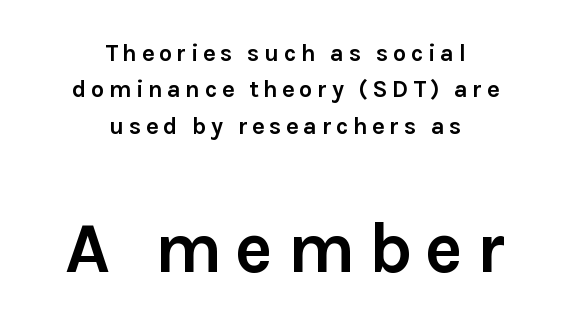
Q: Is the text bold? A: Yes.
Q: Is the text italic (slanted)? A: No, it is upright.
Q: Is the typeface a serif or a sans-serif typeface? A: Sans-serif.
Q: Is the text underlined? A: No.
Q: How is the paragraph aligned? A: Centered.
Q: Is the spacing between lines tight, normal or loose? A: Normal.
Q: Which block of text is set in a larger size, the first (top) or the second (bottom)? A: The second (bottom) one.
Q: Width (condensed, normal, or wide)? A: Normal.
Q: Stroke contrast? A: Low.
Q: x-height? A: Medium.
Q: Monospaced? A: No.
